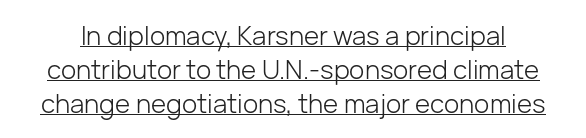
The image shows 26 px text type, upright; set normal line spacing (1.3x), normal letter spacing, underlined.
